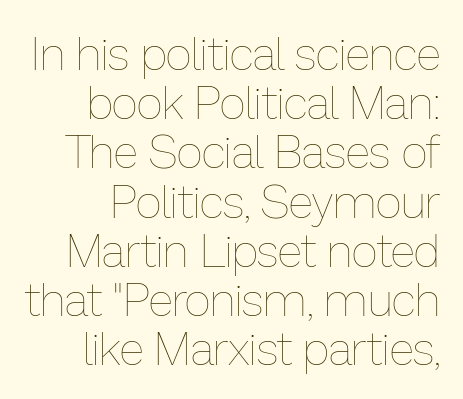
Q: Is the text bold? A: No.
Q: Is the text italic (slanted)? A: No, it is upright.
Q: Is the text underlined? A: No.
Q: How is the paragraph aligned? A: Right-aligned.
Q: Is the spacing between letters normal or unusually wide? A: Normal.
Q: Is the spacing between lines tight, normal or loose? A: Tight.
Q: Width (condensed, normal, or wide)? A: Normal.
Q: Stroke contrast? A: Low.
Q: x-height? A: Medium.
Q: Monospaced? A: No.
